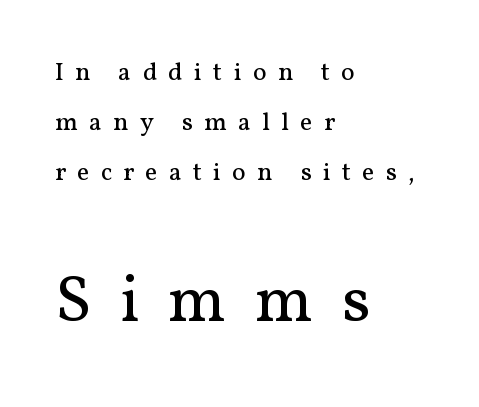
Q: Is the text bold? A: No.
Q: Is the text italic (slanted)? A: No, it is upright.
Q: Is the typeface a serif or a sans-serif typeface? A: Serif.
Q: Is the text underlined? A: No.
Q: How is the paragraph aligned? A: Left-aligned.
Q: Is the spacing between letters normal or unusually wide? A: Unusually wide.
Q: Is the spacing between lines tight, normal or loose? A: Loose.
Q: Which block of text is set in a larger size, the first (top) or the second (bottom)? A: The second (bottom) one.
Q: Width (condensed, normal, or wide)? A: Normal.
Q: Stroke contrast? A: Medium.
Q: x-height? A: Medium.
Q: Monospaced? A: No.
